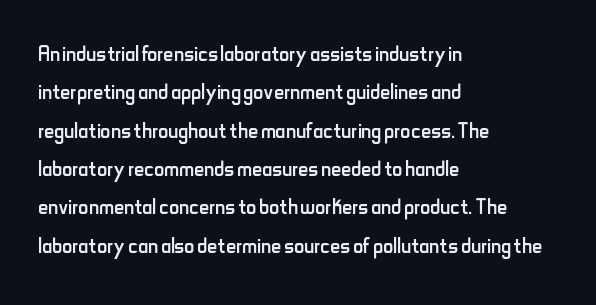
Compared with a centered layout, this one pins lines to the left instead. In terms of posture, this sample is upright. There is no visible air inserted between adjacent glyphs. The passage shown is typed in a proportional face where columns would drift. Stems and bowls with no extra thickness — not bold.
